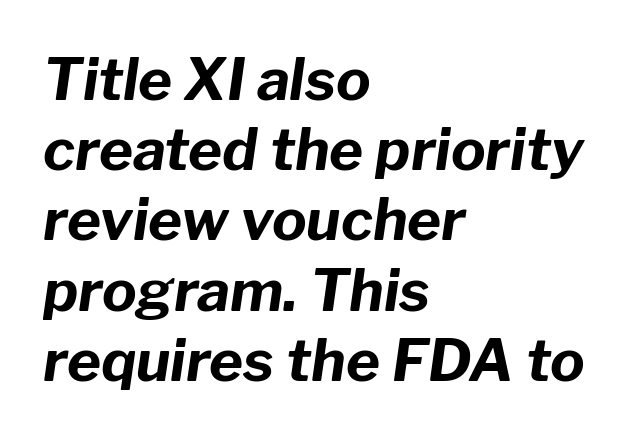
Q: Is the text bold? A: Yes.
Q: Is the text italic (slanted)? A: Yes, it leans right by about 8 degrees.
Q: Is the text underlined? A: No.
Q: How is the paragraph aligned? A: Left-aligned.
Q: Is the spacing between letters normal or unusually wide? A: Normal.
Q: Width (condensed, normal, or wide)? A: Normal.
Q: Stroke contrast? A: Low.
Q: x-height? A: Medium.
Q: Monospaced? A: No.
